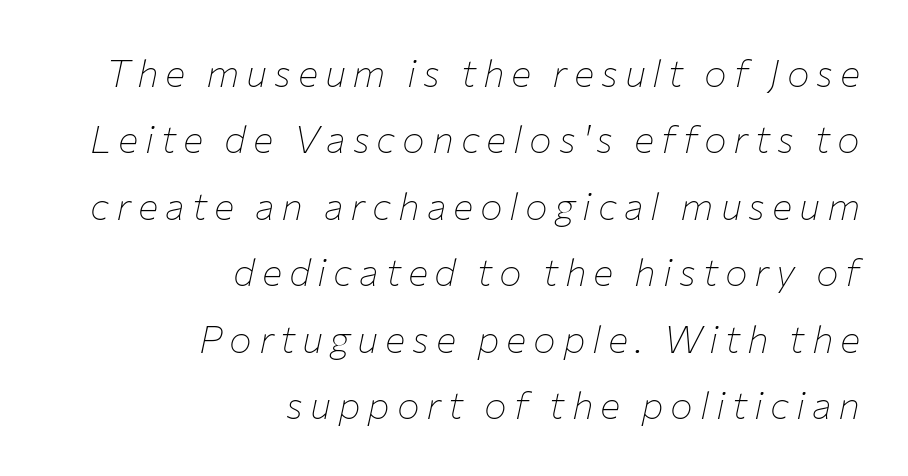
Q: Is the text bold? A: No.
Q: Is the text italic (slanted)? A: Yes, it leans right by about 12 degrees.
Q: Is the text underlined? A: No.
Q: How is the paragraph aligned? A: Right-aligned.
Q: Width (condensed, normal, or wide)? A: Normal.
Q: Stroke contrast? A: Low.
Q: x-height? A: Medium.
Q: Monospaced? A: No.
